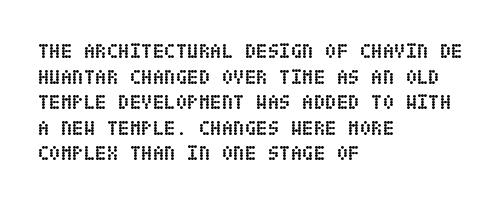
The image shows 21 px bold type, upright; set left-aligned, line spacing 1.22x, normal letter spacing, not underlined.
